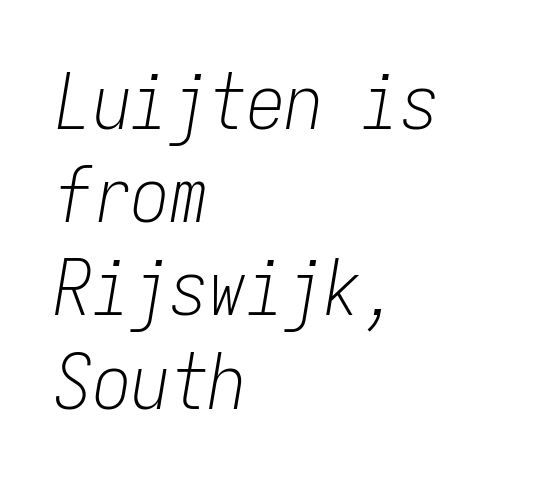
Q: Is the text bold? A: No.
Q: Is the text italic (slanted)? A: Yes, it leans right by about 9 degrees.
Q: Is the text underlined? A: No.
Q: How is the paragraph aligned? A: Left-aligned.
Q: Is the spacing between letters normal or unusually wide? A: Normal.
Q: Width (condensed, normal, or wide)? A: Condensed.
Q: Stroke contrast? A: Low.
Q: x-height? A: Medium.
Q: Monospaced? A: Yes.
